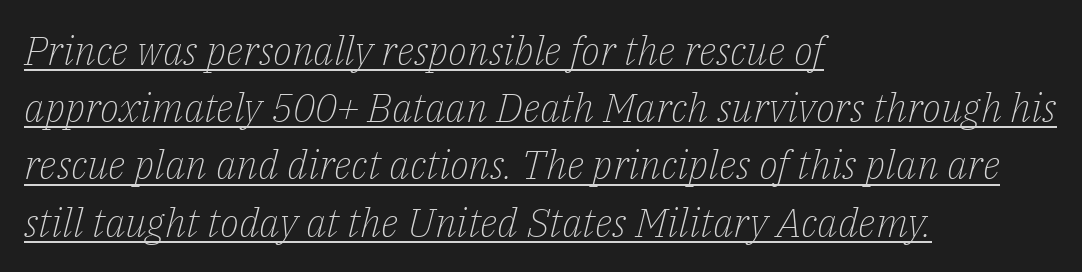
Q: Is the text bold? A: No.
Q: Is the text italic (slanted)? A: Yes, it leans right by about 14 degrees.
Q: Is the typeface a serif or a sans-serif typeface? A: Serif.
Q: Is the text underlined? A: Yes.
Q: How is the paragraph aligned? A: Left-aligned.
Q: Is the spacing between letters normal or unusually wide? A: Normal.
Q: Is the spacing between lines tight, normal or loose? A: Normal.
Q: Width (condensed, normal, or wide)? A: Normal.
Q: Stroke contrast? A: Low.
Q: x-height? A: Medium.
Q: Monospaced? A: No.
